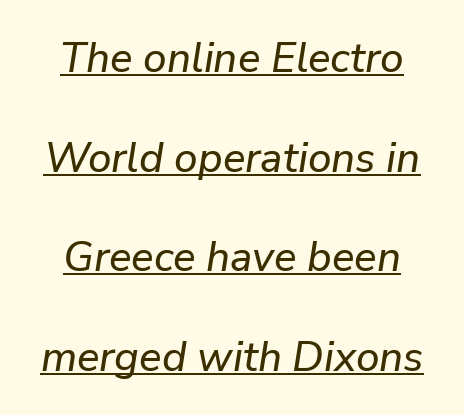
{"italic": "yes", "lean": "right", "slant_degrees": 9, "width": "normal", "stroke_contrast": "low", "x_height": "medium", "monospaced": "no", "underline": "yes", "align": "center", "line_spacing": "loose", "line_spacing_ratio": 2.37, "letter_spacing": "normal", "letter_spacing_em": 0.0, "glyph_px": 42}
